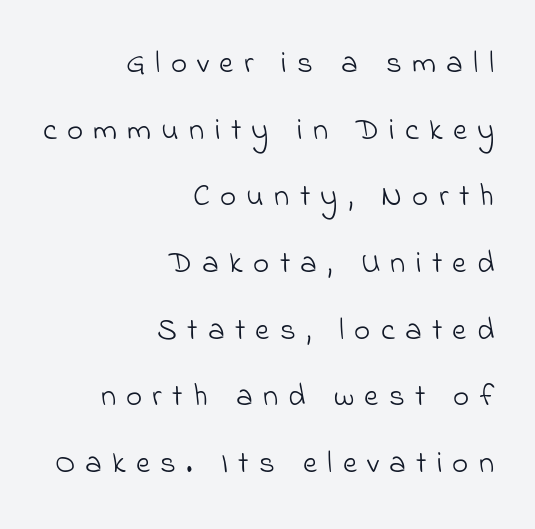
Q: Is the text bold? A: No.
Q: Is the typeface a serif or a sans-serif typeface? A: Sans-serif.
Q: Is the text underlined? A: No.
Q: How is the paragraph aligned? A: Right-aligned.
Q: Is the spacing between letters normal or unusually wide? A: Unusually wide.
Q: Is the spacing between lines tight, normal or loose? A: Loose.
Q: Width (condensed, normal, or wide)? A: Normal.
Q: Stroke contrast? A: Low.
Q: x-height? A: Small.
Q: Monospaced? A: No.
